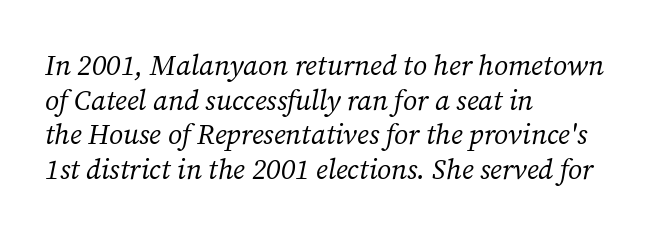
{"serif": "yes", "italic": "yes", "lean": "right", "slant_degrees": 12, "bold": "no", "weight": "regular", "width": "normal", "stroke_contrast": "medium", "x_height": "medium", "monospaced": "no", "underline": "no", "align": "left", "line_spacing_ratio": 1.24, "letter_spacing": "normal", "letter_spacing_em": 0.0, "glyph_px": 28}
